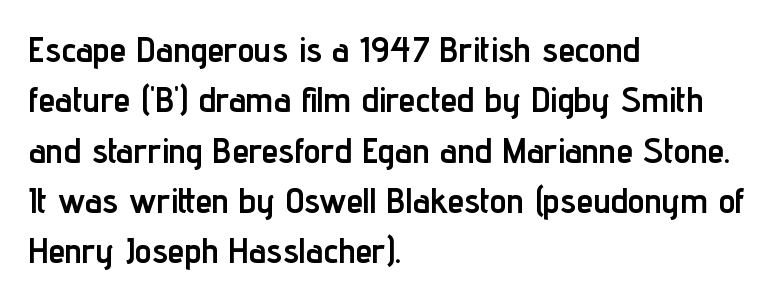
Think of a printed novel: that variable character pitch is what you see here. The rendering anchors every line to the left-hand side. Grotesque or geometric, the face here clearly has no serifs. Posture: straight, roman, zero tilt.
